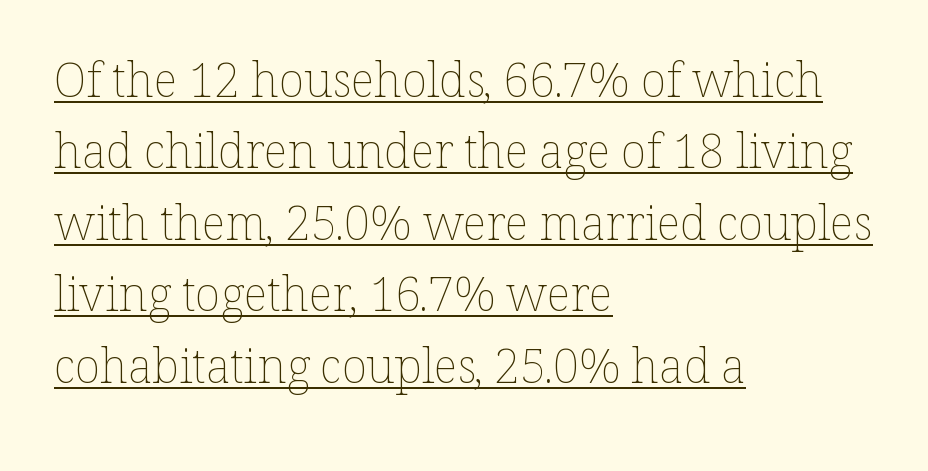
{"italic": "no", "bold": "no", "weight": "thin", "width": "normal", "stroke_contrast": "low", "x_height": "medium", "monospaced": "no", "underline": "yes", "align": "left", "line_spacing": "normal", "line_spacing_ratio": 1.52, "letter_spacing": "normal", "letter_spacing_em": 0.0, "glyph_px": 47}
